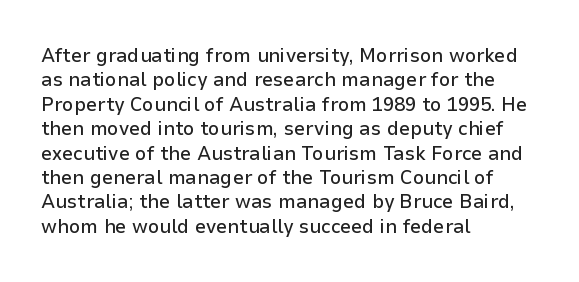
Look at the tracking — it's just the regular setting, nothing added. Horizontal alignment here is leftward, the default for most running prose. Clear beneath every line of the passage. Unlike italic type, these characters show no tilt at all.
